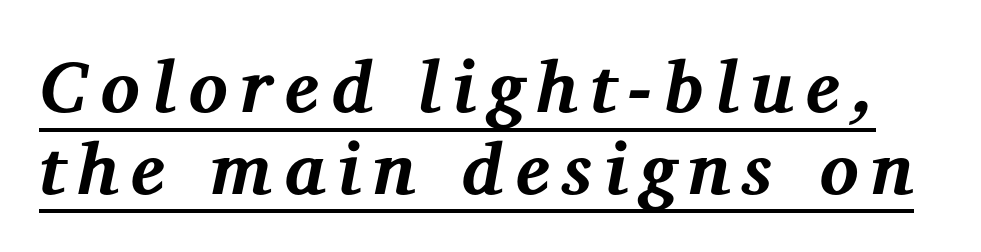
This block would grow much taller if given ordinary leading; it's compressed now. Underline: present. The whole block is typeset with a tilt. The characters look thick and weighty, a clear bold.
